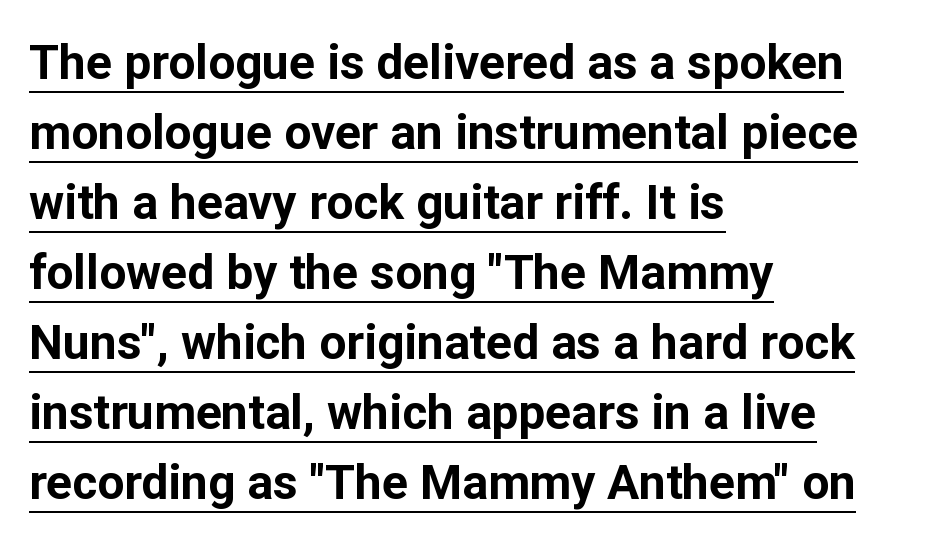
The image shows 48 px bold sans-serif type, upright; set left-aligned, normal line spacing (1.46x), normal letter spacing, underlined; low stroke contrast and a medium x-height.
